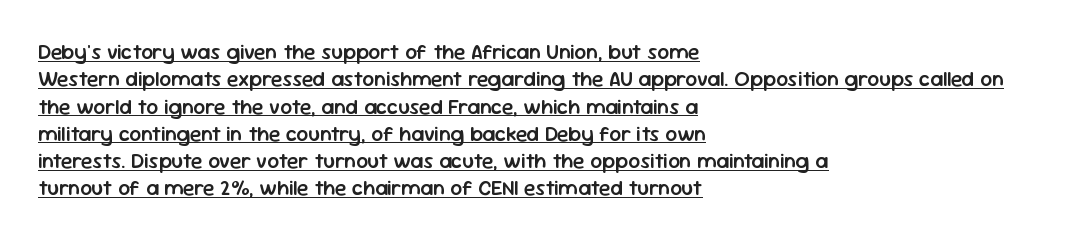
Q: Is the text bold? A: Semi-bold.
Q: Is the text italic (slanted)? A: No, it is upright.
Q: Is the text underlined? A: Yes.
Q: How is the paragraph aligned? A: Left-aligned.
Q: Is the spacing between letters normal or unusually wide? A: Normal.
Q: Is the spacing between lines tight, normal or loose? A: Normal.
